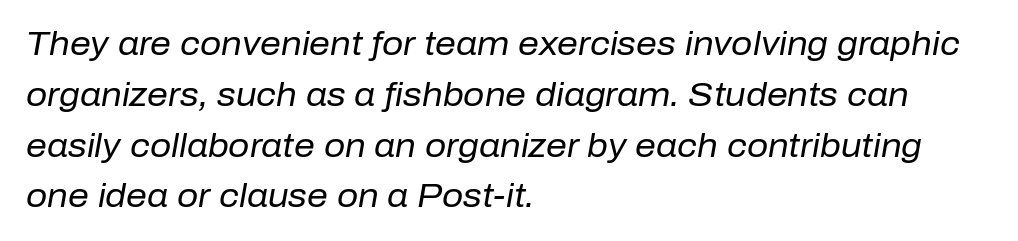
Q: Is the text bold? A: No.
Q: Is the text italic (slanted)? A: Yes, it leans right by about 10 degrees.
Q: Is the text underlined? A: No.
Q: How is the paragraph aligned? A: Left-aligned.
Q: Is the spacing between letters normal or unusually wide? A: Normal.
Q: Is the spacing between lines tight, normal or loose? A: Normal.
Q: Width (condensed, normal, or wide)? A: Normal.
Q: Stroke contrast? A: Low.
Q: x-height? A: Medium.
Q: Monospaced? A: No.
